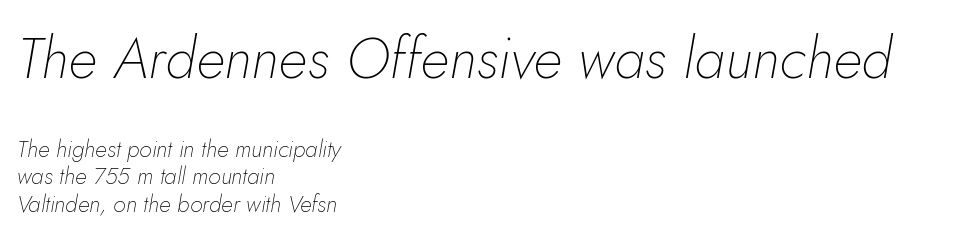
Every character sits at an angle, as italics do. If you drew a ruler down the left edge, every line would touch it. Think of a printed novel: that variable character pitch is what you see here. The characters are drawn with everyday or finer stroke widths. A bare baseline throughout the passage.
